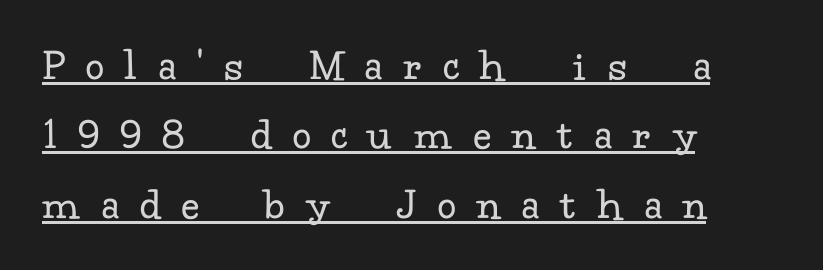
If you drew a line through each stem, it would be perfectly vertical. The line-height multiplier appears to be the usual default. Underline: present. Vertical stems look standard width or narrower in stroke. Do the characters align in a grid? No, the font is proportional.
